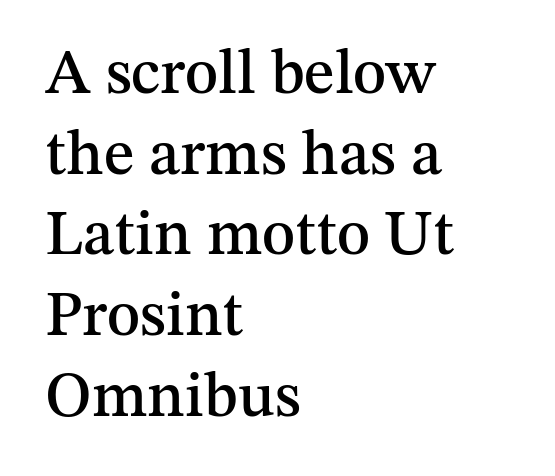
Observe the ordinary spacing: letters are neighbours, not strangers. You could not count columns in this text — the font is proportionally spaced. What's the leading like? Ordinary, nothing unusual. Words float on clear page, feet unadorned. Notice how the stems are strictly vertical — no italics here.
